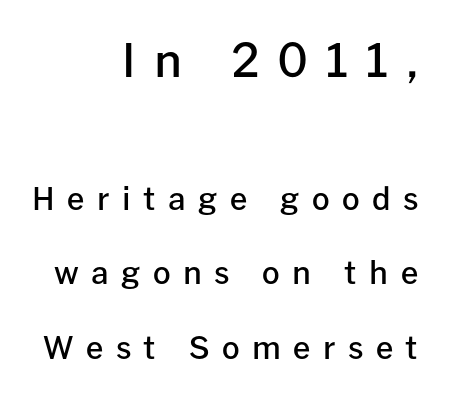
{"serif": "no", "italic": "no", "bold": "semi", "weight": "semibold", "width": "normal", "stroke_contrast": "low", "x_height": "medium", "monospaced": "no", "underline": "no", "align": "right", "line_spacing": "loose", "line_spacing_ratio": 2.41, "letter_spacing": "wide", "letter_spacing_em": 0.4, "larger_block": "first", "size_ratio": 1.48, "glyph_px": 46}
